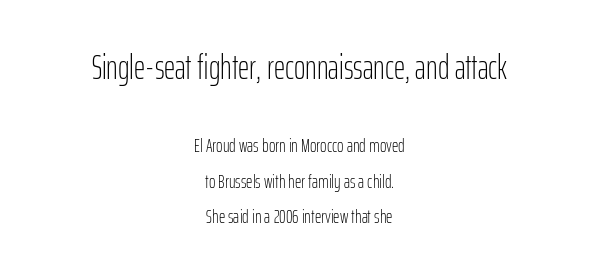
Has an underline been added? It has not. Proportional: the letters do not fall into vertical columns. Tracking value appears to be zero — textbook default spacing. This is the regular roman posture of the typeface.
